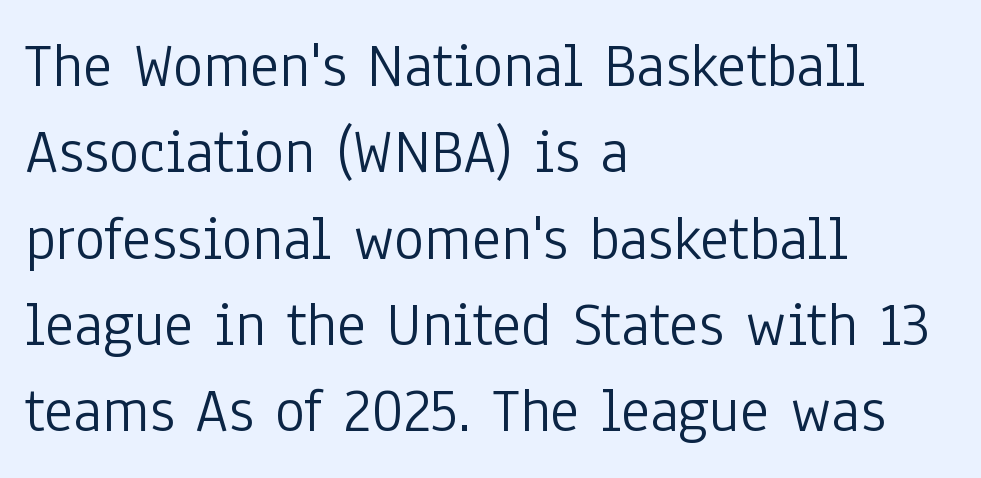
{"serif": "no", "italic": "no", "bold": "no", "weight": "light", "width": "condensed", "stroke_contrast": "low", "x_height": "medium", "monospaced": "no", "underline": "no", "align": "left", "line_spacing": "normal", "line_spacing_ratio": 1.37, "letter_spacing": "normal", "letter_spacing_em": 0.0, "glyph_px": 63}
